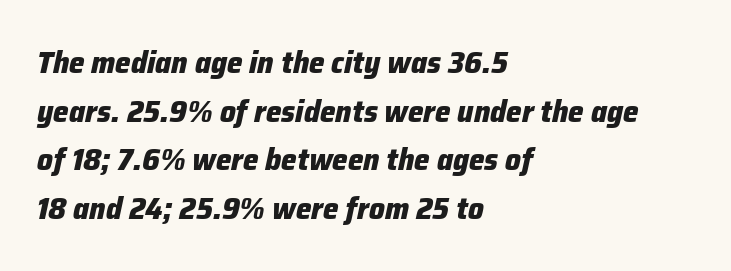
Think of a printed novel: that variable character pitch is what you see here. If you drew a line through each stem, it would be angled. Spacing between characters is what you'd get straight out of the box. Typeset ragged right — the left edge is the straight one. The rows are spaced the way most documents space them.
